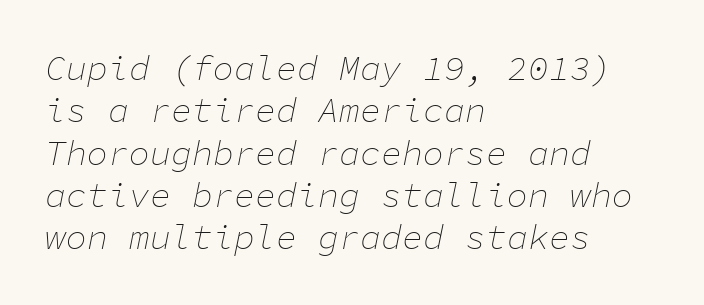
The image shows 35 px thin type, italic (leaning right), monospaced; set left-aligned, line spacing 1.21x, normal letter spacing, not underlined; low stroke contrast and a medium x-height.
